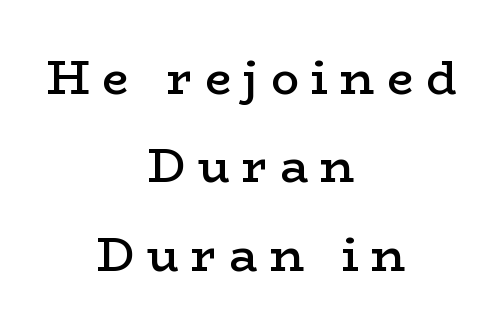
Q: Is the text bold? A: Semi-bold.
Q: Is the text italic (slanted)? A: No, it is upright.
Q: Is the typeface a serif or a sans-serif typeface? A: Serif.
Q: Is the text underlined? A: No.
Q: How is the paragraph aligned? A: Centered.
Q: Is the spacing between letters normal or unusually wide? A: Unusually wide.
Q: Width (condensed, normal, or wide)? A: Wide.
Q: Stroke contrast? A: Low.
Q: x-height? A: Medium.
Q: Monospaced? A: No.
